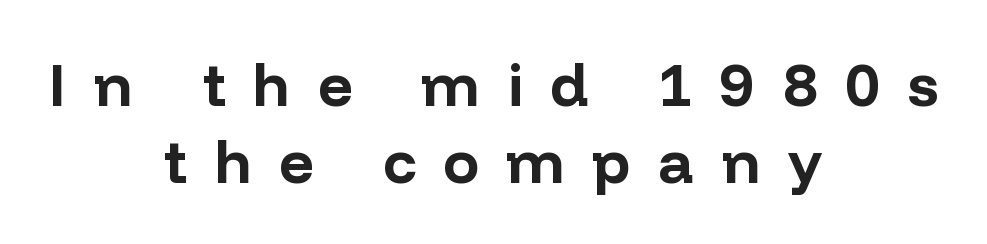
Q: Is the text bold? A: Yes.
Q: Is the text italic (slanted)? A: No, it is upright.
Q: Is the typeface a serif or a sans-serif typeface? A: Sans-serif.
Q: Is the text underlined? A: No.
Q: How is the paragraph aligned? A: Centered.
Q: Is the spacing between letters normal or unusually wide? A: Unusually wide.
Q: Is the spacing between lines tight, normal or loose? A: Normal.
Q: Width (condensed, normal, or wide)? A: Normal.
Q: Stroke contrast? A: Low.
Q: x-height? A: Medium.
Q: Monospaced? A: No.
